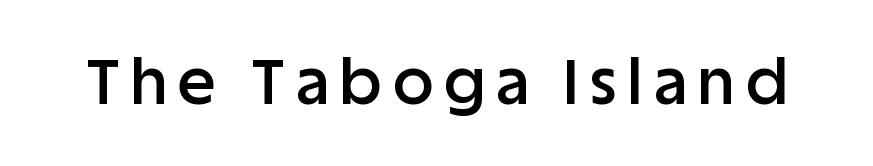
Looks like regular typesetting: each glyph gets only the width it needs. No feet cap the strokes, marking this as sans-serif type. A somewhat darkened texture: the type is semibold rather than bold. Bare-footed words on every line.
